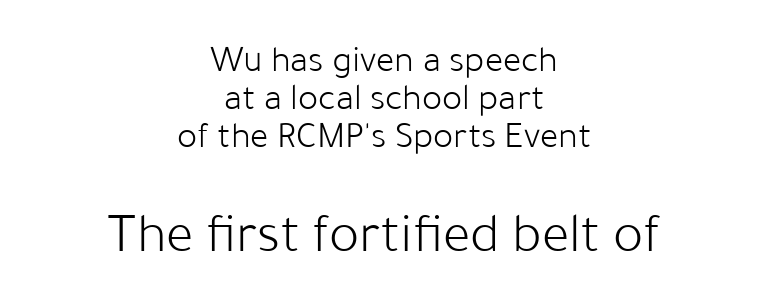
Q: Is the text bold? A: No.
Q: Is the text italic (slanted)? A: No, it is upright.
Q: Is the typeface a serif or a sans-serif typeface? A: Sans-serif.
Q: Is the text underlined? A: No.
Q: How is the paragraph aligned? A: Centered.
Q: Is the spacing between letters normal or unusually wide? A: Normal.
Q: Is the spacing between lines tight, normal or loose? A: Tight.
Q: Which block of text is set in a larger size, the first (top) or the second (bottom)? A: The second (bottom) one.
Q: Width (condensed, normal, or wide)? A: Normal.
Q: Stroke contrast? A: Low.
Q: x-height? A: Medium.
Q: Monospaced? A: No.
